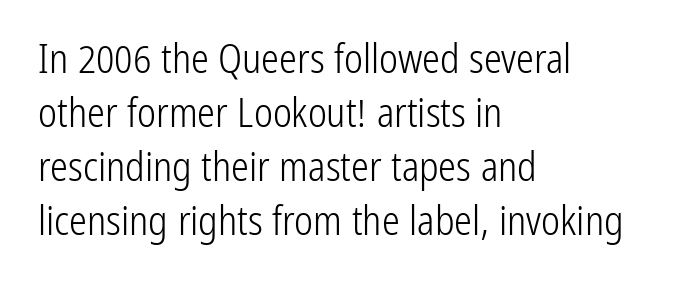
The image shows 40 px light, condensed sans-serif type, upright; set left-aligned, normal line spacing (1.35x), normal letter spacing, not underlined; low stroke contrast and a medium x-height.
